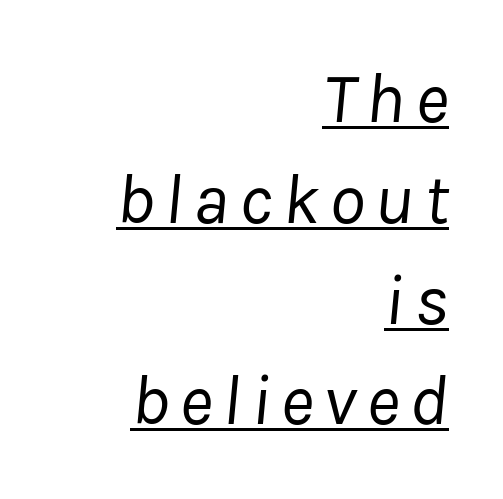
The image shows 72 px regular-weight type, italic (leaning right); set right-aligned, normal line spacing (1.4x), underlined; low stroke contrast and a medium x-height.
